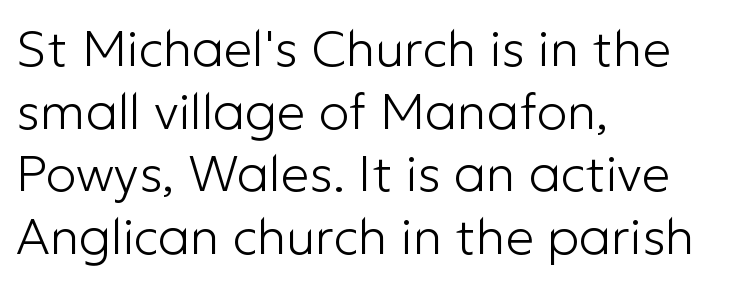
{"serif": "no", "italic": "no", "bold": "no", "weight": "light", "width": "normal", "stroke_contrast": "low", "x_height": "medium", "monospaced": "no", "underline": "no", "align": "left", "line_spacing_ratio": 1.23, "letter_spacing": "normal", "letter_spacing_em": 0.0, "glyph_px": 51}
